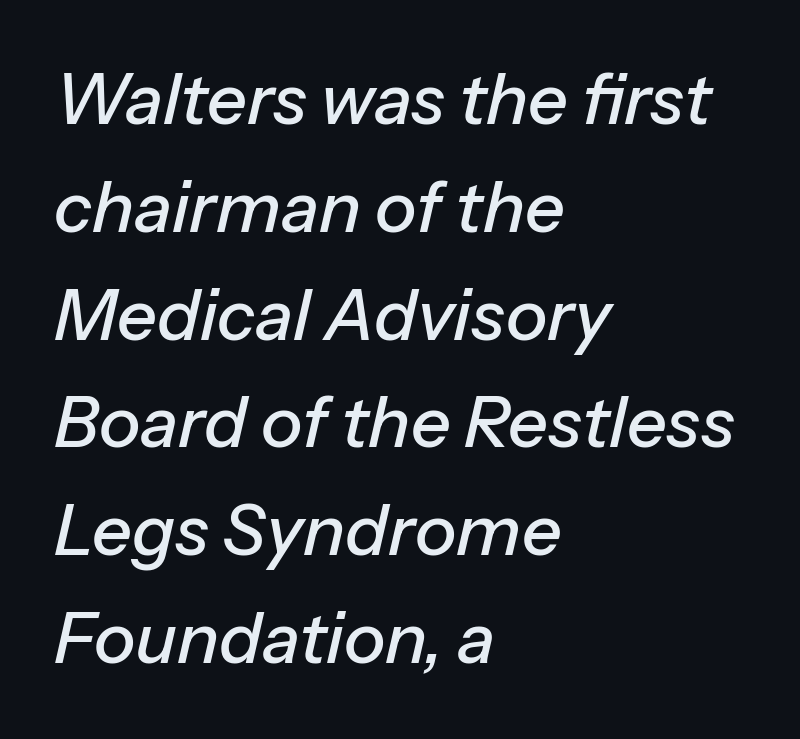
A typesetter would call this proportional, since set widths differ per character. The gaps between neighbouring characters are ordinary and unremarkable. Reading down the column, the eye jumps a familiar distance to each next line. A typesetter would mark this as italic.
